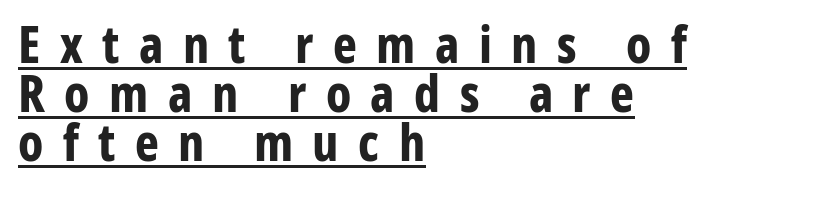
Q: Is the text bold? A: Yes.
Q: Is the text italic (slanted)? A: No, it is upright.
Q: Is the typeface a serif or a sans-serif typeface? A: Sans-serif.
Q: Is the text underlined? A: Yes.
Q: How is the paragraph aligned? A: Left-aligned.
Q: Is the spacing between letters normal or unusually wide? A: Unusually wide.
Q: Is the spacing between lines tight, normal or loose? A: Tight.
Q: Width (condensed, normal, or wide)? A: Condensed.
Q: Stroke contrast? A: Low.
Q: x-height? A: Medium.
Q: Monospaced? A: No.
